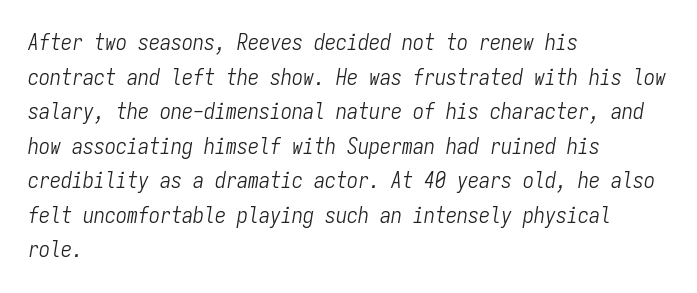
The image shows 22 px text type, italic (leaning right); set left-aligned, normal line spacing (1.57x), normal letter spacing, not underlined.
